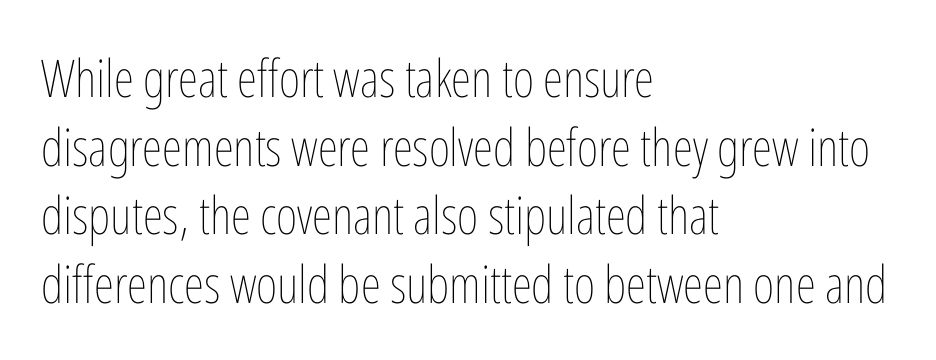
{"italic": "no", "bold": "no", "weight": "thin", "width": "condensed", "stroke_contrast": "low", "x_height": "medium", "monospaced": "no", "underline": "no", "align": "left", "line_spacing": "normal", "line_spacing_ratio": 1.32, "letter_spacing": "normal", "letter_spacing_em": 0.0, "glyph_px": 52}
